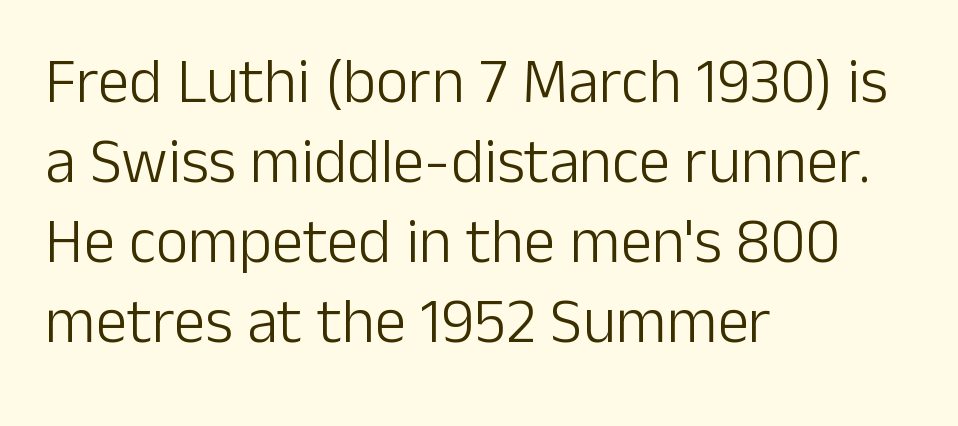
Each new line begins a customary step beneath the previous one. The letterforms sit at book weight or below. This rendering leaves character spacing at its baseline value. The paragraph has a hard left edge and a soft right edge. Does the lettering tilt? It doesn't — this is upright. A bare baseline throughout the passage.
